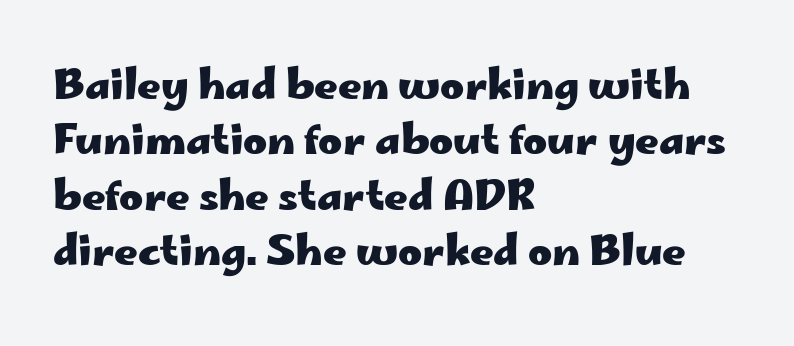
{"serif": "no", "italic": "no", "bold": "yes", "weight": "heavy", "width": "wide", "stroke_contrast": "low", "x_height": "small", "monospaced": "no", "underline": "no", "align": "left", "line_spacing": "normal", "line_spacing_ratio": 1.35, "letter_spacing": "normal", "letter_spacing_em": 0.0, "glyph_px": 41}
